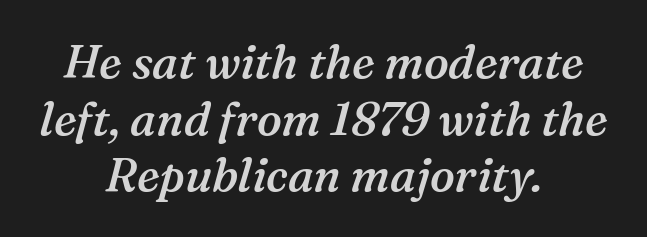
The image shows 46 px semibold serif type, italic (leaning right); set centered, line spacing 1.23x, normal letter spacing, not underlined; medium stroke contrast and a medium x-height.
